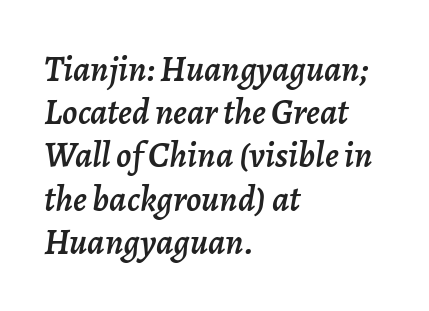
The image shows 36 px text type, italic (leaning right); set left-aligned, line spacing 1.2x, normal letter spacing, not underlined; low stroke contrast and a medium x-height.
